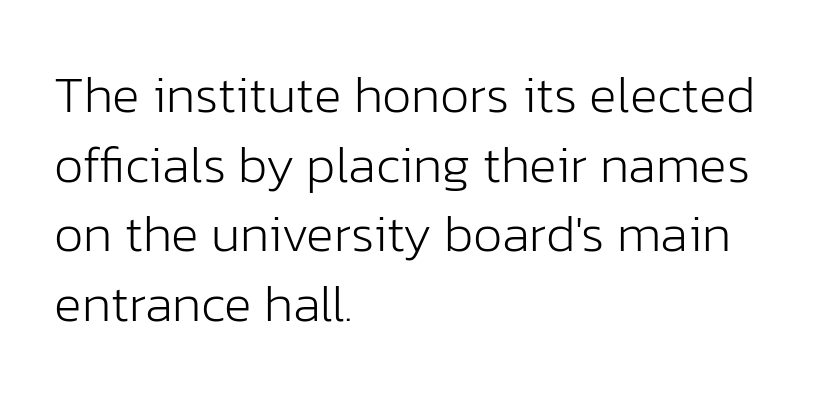
{"serif": "no", "italic": "no", "bold": "no", "weight": "light", "width": "normal", "stroke_contrast": "low", "x_height": "medium", "monospaced": "no", "underline": "no", "align": "left", "line_spacing": "normal", "line_spacing_ratio": 1.34, "letter_spacing": "normal", "letter_spacing_em": 0.0, "glyph_px": 52}
